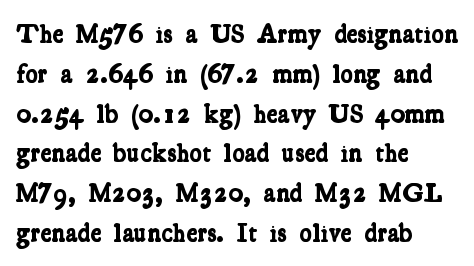
{"bold": "yes", "underline": "no", "align": "left", "line_spacing": "normal", "line_spacing_ratio": 1.53, "letter_spacing": "normal", "letter_spacing_em": 0.0, "glyph_px": 26}
